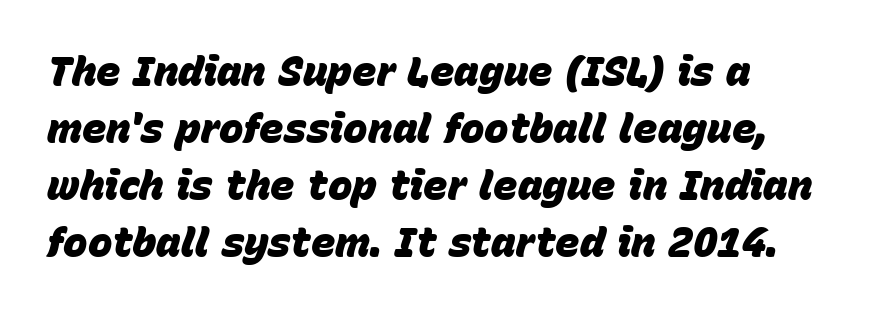
Q: Is the text bold? A: Yes.
Q: Is the text italic (slanted)? A: Yes, it leans right by about 15 degrees.
Q: Is the text underlined? A: No.
Q: How is the paragraph aligned? A: Left-aligned.
Q: Is the spacing between letters normal or unusually wide? A: Normal.
Q: Is the spacing between lines tight, normal or loose? A: Normal.
Q: Width (condensed, normal, or wide)? A: Normal.
Q: Stroke contrast? A: Low.
Q: x-height? A: Large.
Q: Monospaced? A: No.
